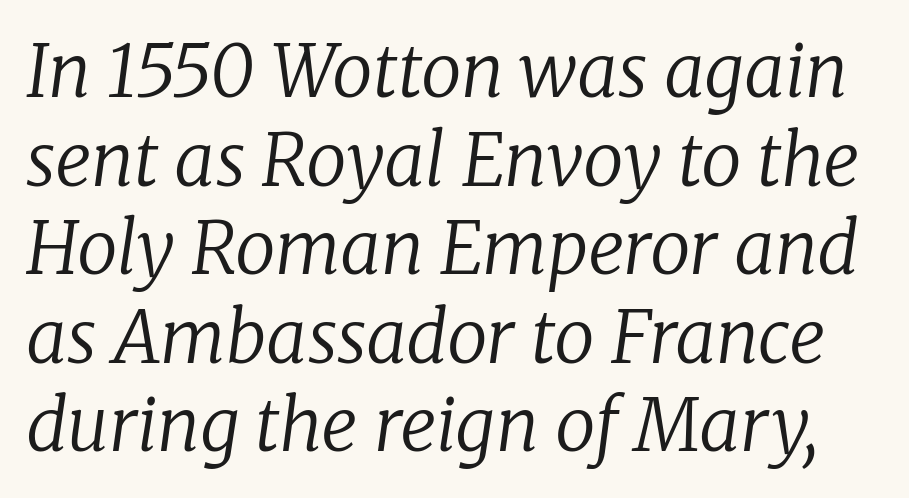
Q: Is the text bold? A: No.
Q: Is the text italic (slanted)? A: Yes, it leans right by about 8 degrees.
Q: Is the typeface a serif or a sans-serif typeface? A: Serif.
Q: Is the text underlined? A: No.
Q: Is the spacing between letters normal or unusually wide? A: Normal.
Q: Width (condensed, normal, or wide)? A: Normal.
Q: Stroke contrast? A: Low.
Q: x-height? A: Medium.
Q: Monospaced? A: No.
